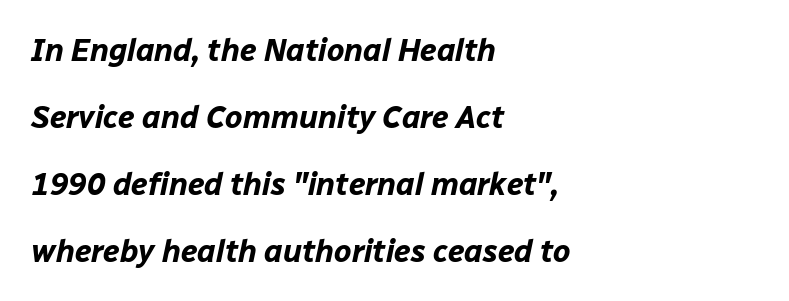
The setting favours the left margin, as ordinary paragraphs usually do. Plain, unruled lines of type. Leading is clearly above the norm, producing a sparse column. The gaps between neighbouring characters are ordinary and unremarkable. Italic: yes, the glyphs are oblique. Varying glyph widths throughout — classic text-font behaviour.
